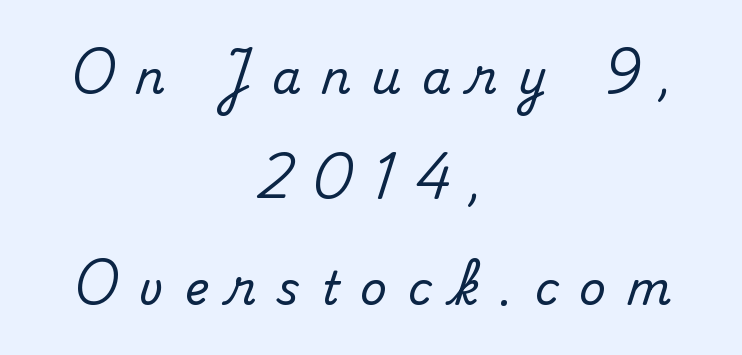
The baseline area is clear. The lines are quadded center. The block of text is sparse from top to bottom, with ample space between rows. The passage shown is typed in a proportional face where columns would drift.
